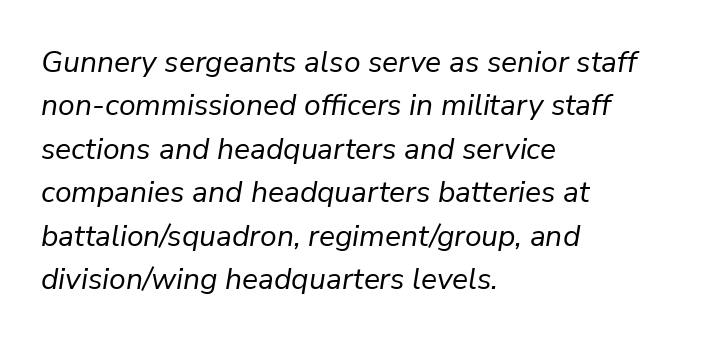
Looks like regular typesetting: each glyph gets only the width it needs. The paragraph has a hard left edge and a soft right edge. Weight class: somewhere from thin through regular. Plain, unruled lines of type. Is there much room between lines? A standard amount, neither cramped nor airy. Is the type slanted? Yes — the strokes lean at a clear angle.
